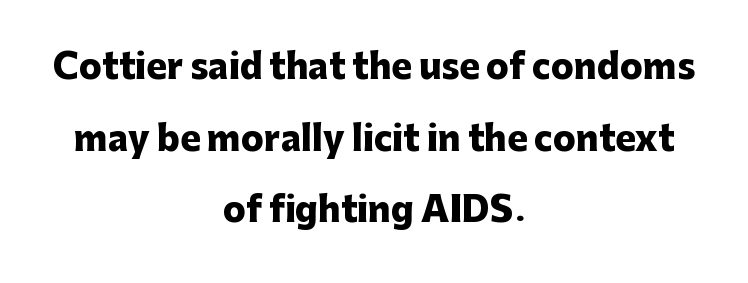
{"serif": "no", "italic": "no", "bold": "yes", "weight": "heavy", "width": "normal", "stroke_contrast": "low", "x_height": "medium", "monospaced": "no", "underline": "no", "align": "center", "line_spacing": "loose", "line_spacing_ratio": 2.11, "letter_spacing": "normal", "letter_spacing_em": 0.0, "glyph_px": 34}
